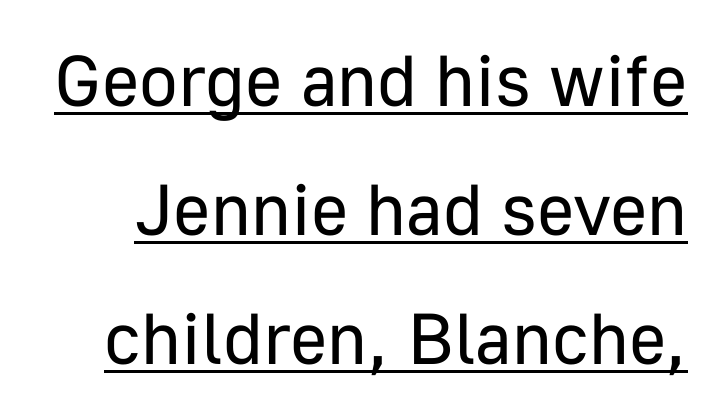
{"serif": "no", "italic": "no", "bold": "no", "weight": "regular", "width": "normal", "stroke_contrast": "low", "x_height": "medium", "monospaced": "no", "underline": "yes", "line_spacing_ratio": 1.79, "letter_spacing": "normal", "letter_spacing_em": 0.0, "glyph_px": 72}
